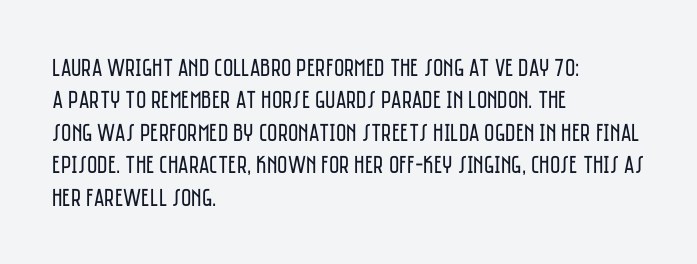
Q: Is the text bold? A: No.
Q: Is the text italic (slanted)? A: No, it is upright.
Q: Is the text underlined? A: No.
Q: How is the paragraph aligned? A: Left-aligned.
Q: Is the spacing between letters normal or unusually wide? A: Normal.
Q: Is the spacing between lines tight, normal or loose? A: Normal.
